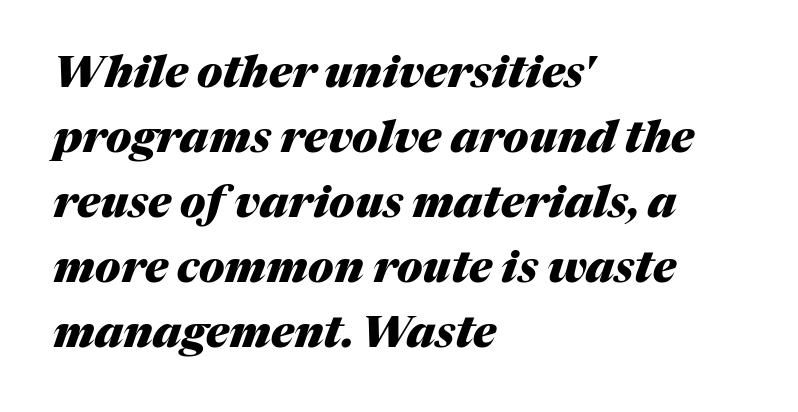
The letters advance in unequal steps, a hallmark of proportional type. Anything drawn beneath the words? Only blank space. Would a proofreader flag this as italicized? Yes. Pretty heavy lettering here — definitely bold. There is no visible air inserted between adjacent glyphs.
